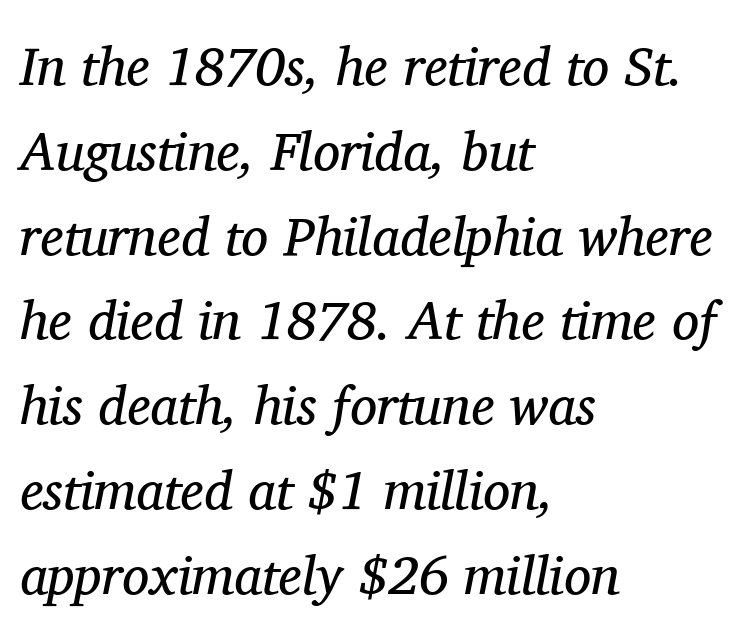
Q: Is the text bold? A: No.
Q: Is the text italic (slanted)? A: Yes, it leans right by about 11 degrees.
Q: Is the typeface a serif or a sans-serif typeface? A: Serif.
Q: Is the text underlined? A: No.
Q: How is the paragraph aligned? A: Left-aligned.
Q: Is the spacing between letters normal or unusually wide? A: Normal.
Q: Is the spacing between lines tight, normal or loose? A: Normal.
Q: Width (condensed, normal, or wide)? A: Normal.
Q: Stroke contrast? A: Medium.
Q: x-height? A: Medium.
Q: Monospaced? A: No.
